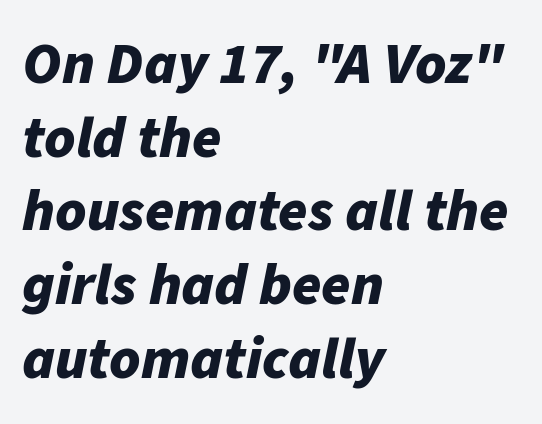
The image shows 59 px bold type, italic (leaning right); set left-aligned, normal line spacing (1.25x), normal letter spacing, not underlined; low stroke contrast and a medium x-height.
